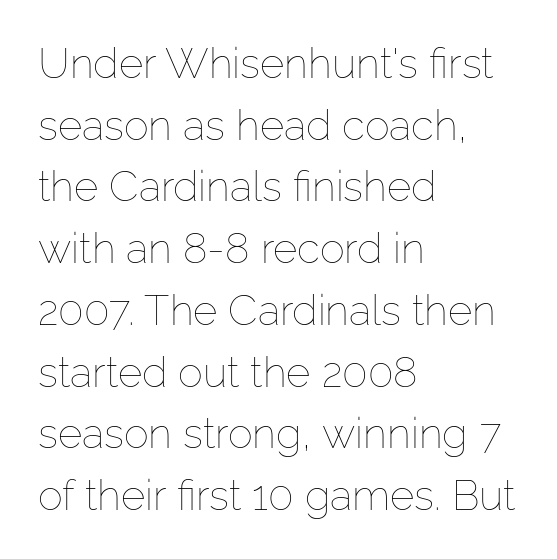
Q: Is the text bold? A: No.
Q: Is the text italic (slanted)? A: No, it is upright.
Q: Is the text underlined? A: No.
Q: How is the paragraph aligned? A: Left-aligned.
Q: Is the spacing between letters normal or unusually wide? A: Normal.
Q: Is the spacing between lines tight, normal or loose? A: Normal.
Q: Width (condensed, normal, or wide)? A: Normal.
Q: Stroke contrast? A: Low.
Q: x-height? A: Medium.
Q: Monospaced? A: No.
